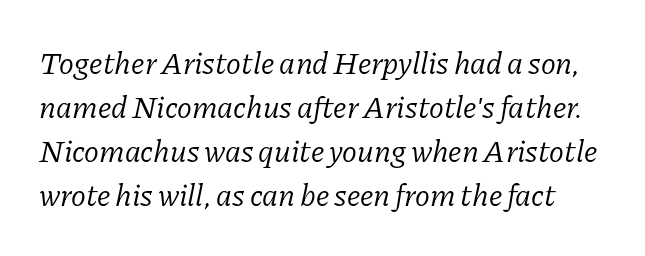
Looks like regular typesetting: each glyph gets only the width it needs. The words here are not underlined. The passage shown is typeset with a serif family. There's an unmistakable incline to the writing here.
